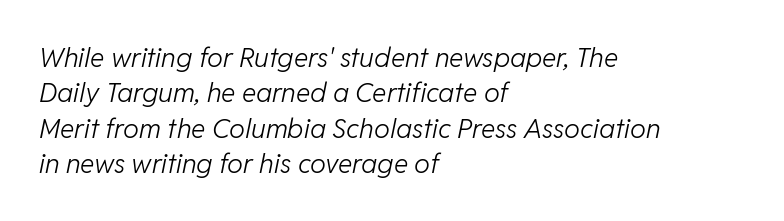
The image shows 27 px text type, italic (leaning right); set left-aligned, normal line spacing (1.31x), normal letter spacing, not underlined.
